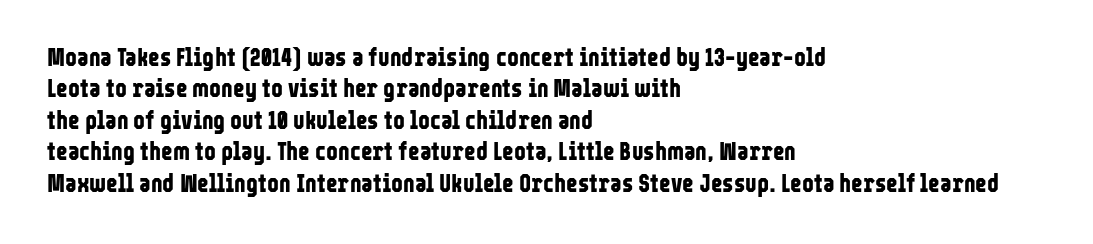
{"italic": "no", "bold": "yes", "underline": "no", "align": "left", "line_spacing": "normal", "line_spacing_ratio": 1.26, "letter_spacing": "normal", "letter_spacing_em": 0.0, "glyph_px": 25}
